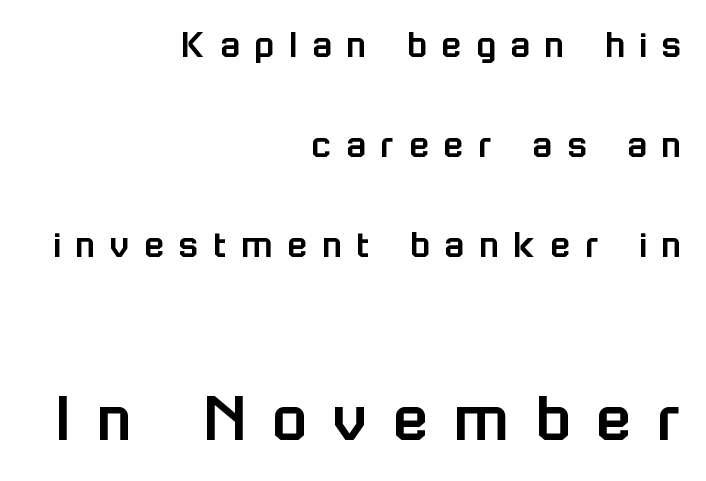
Q: Is the text italic (slanted)? A: No, it is upright.
Q: Is the typeface a serif or a sans-serif typeface? A: Sans-serif.
Q: Is the text underlined? A: No.
Q: How is the paragraph aligned? A: Right-aligned.
Q: Is the spacing between letters normal or unusually wide? A: Unusually wide.
Q: Is the spacing between lines tight, normal or loose? A: Loose.
Q: Which block of text is set in a larger size, the first (top) or the second (bottom)? A: The second (bottom) one.
Q: Width (condensed, normal, or wide)? A: Normal.
Q: Stroke contrast? A: Low.
Q: x-height? A: Medium.
Q: Monospaced? A: No.
